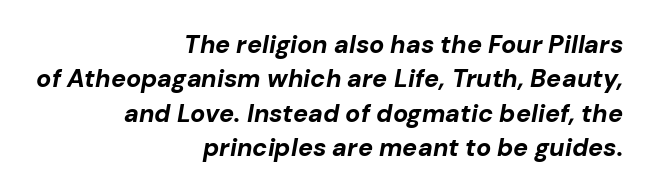
Q: Is the text bold? A: Yes.
Q: Is the text italic (slanted)? A: Yes, it leans right by about 10 degrees.
Q: Is the text underlined? A: No.
Q: How is the paragraph aligned? A: Right-aligned.
Q: Is the spacing between letters normal or unusually wide? A: Normal.
Q: Is the spacing between lines tight, normal or loose? A: Normal.
